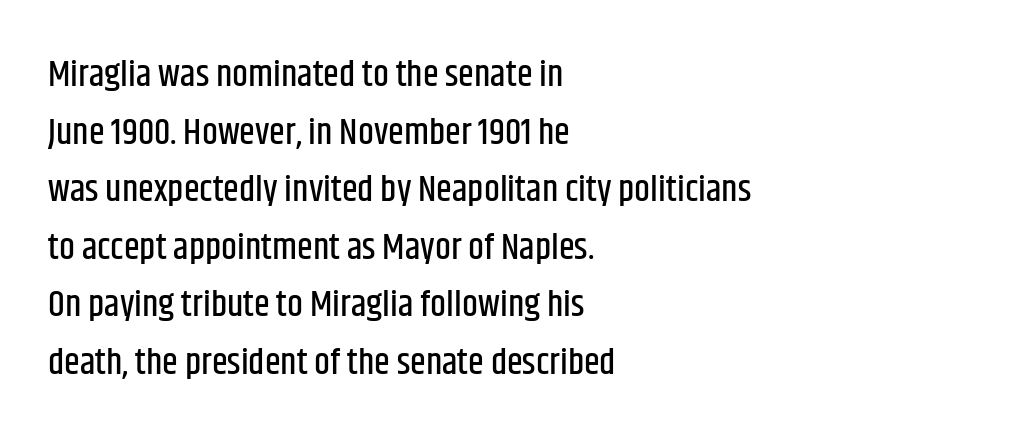
The image shows 36 px condensed sans-serif type, upright; set left-aligned, normal line spacing (1.6x), normal letter spacing, not underlined; low stroke contrast and a large x-height.
